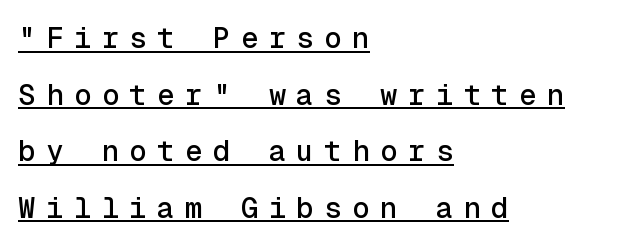
Q: Is the text italic (slanted)? A: No, it is upright.
Q: Is the typeface a serif or a sans-serif typeface? A: Sans-serif.
Q: Is the text underlined? A: Yes.
Q: How is the paragraph aligned? A: Left-aligned.
Q: Is the spacing between letters normal or unusually wide? A: Unusually wide.
Q: Is the spacing between lines tight, normal or loose? A: Loose.
Q: Width (condensed, normal, or wide)? A: Normal.
Q: x-height? A: Medium.
Q: Monospaced? A: Yes.
